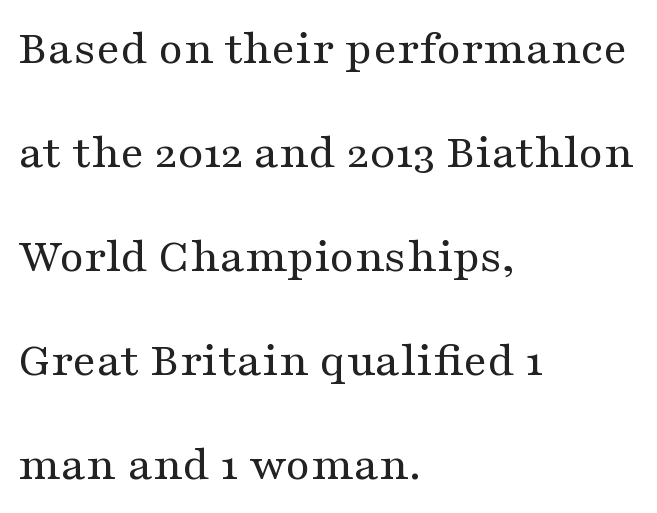
Q: Is the text bold? A: No.
Q: Is the text italic (slanted)? A: No, it is upright.
Q: Is the typeface a serif or a sans-serif typeface? A: Serif.
Q: Is the text underlined? A: No.
Q: How is the paragraph aligned? A: Left-aligned.
Q: Is the spacing between letters normal or unusually wide? A: Normal.
Q: Is the spacing between lines tight, normal or loose? A: Loose.
Q: Width (condensed, normal, or wide)? A: Wide.
Q: Stroke contrast? A: Medium.
Q: x-height? A: Medium.
Q: Monospaced? A: No.
